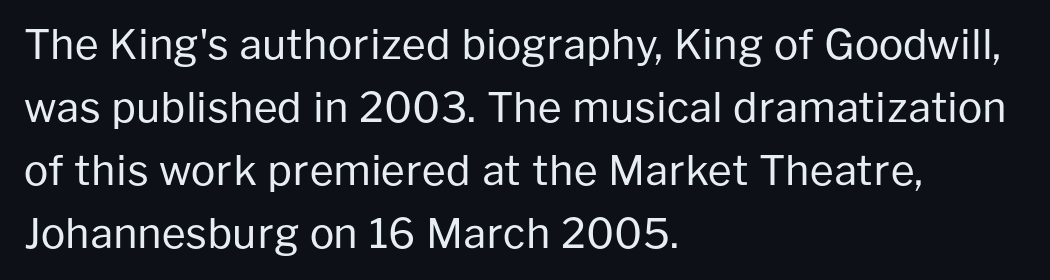
Q: Is the text bold? A: No.
Q: Is the text italic (slanted)? A: No, it is upright.
Q: Is the typeface a serif or a sans-serif typeface? A: Sans-serif.
Q: Is the text underlined? A: No.
Q: How is the paragraph aligned? A: Left-aligned.
Q: Is the spacing between letters normal or unusually wide? A: Normal.
Q: Is the spacing between lines tight, normal or loose? A: Normal.
Q: Width (condensed, normal, or wide)? A: Normal.
Q: Stroke contrast? A: Low.
Q: x-height? A: Medium.
Q: Monospaced? A: No.
